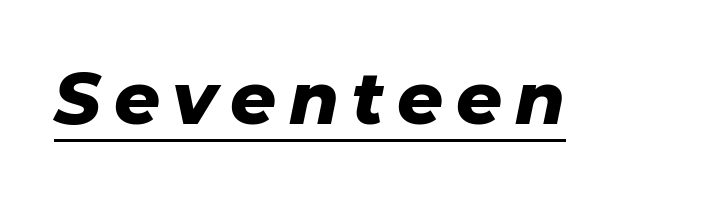
The image shows 72 px heavy type, italic (leaning right); set underlined; low stroke contrast and a medium x-height.
